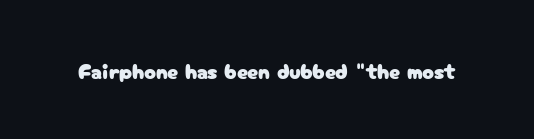
The image shows 22 px text type, upright; set normal letter spacing, not underlined.
